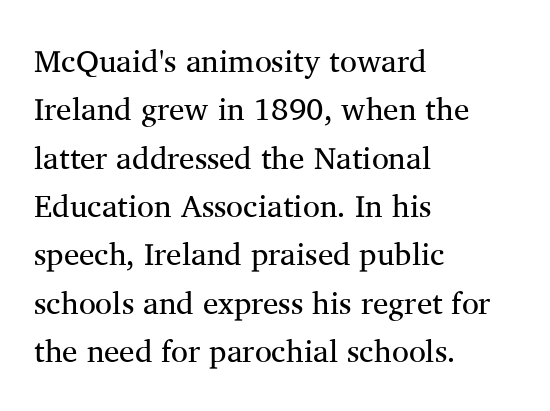
Note the varied advance widths — an 'i' is clearly narrower than an 'm'. The setting favours the left margin, as ordinary paragraphs usually do. The font sits on the lighter half of the weight spectrum, regular included. Ascenders rise straight up at ninety degrees. Examine the stroke ends and you'll spot serifs.
